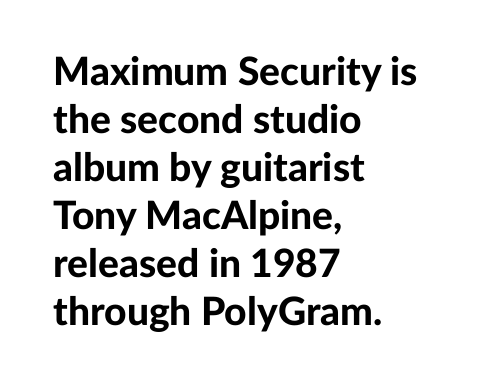
The image shows 39 px bold sans-serif type, upright; set left-aligned, line spacing 1.23x, normal letter spacing, not underlined; low stroke contrast and a medium x-height.
